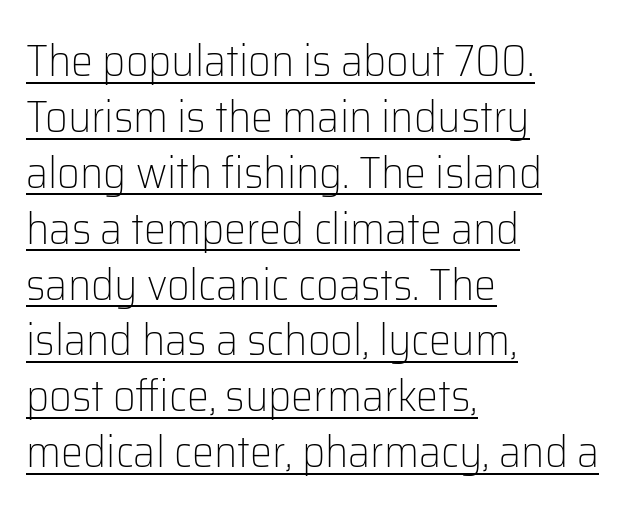
The image shows 44 px light sans-serif type, upright; set left-aligned, normal line spacing (1.27x), normal letter spacing, underlined; low stroke contrast and a medium x-height.
